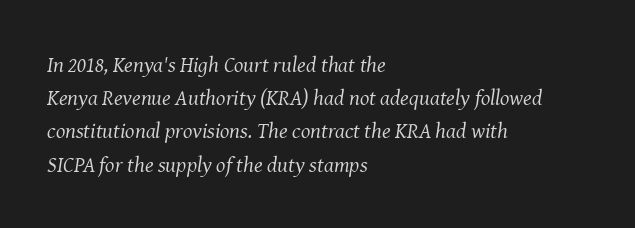
{"italic": "yes", "lean": "right", "slant_degrees": 8, "bold": "no", "underline": "no", "align": "left", "line_spacing": "normal", "line_spacing_ratio": 1.51, "letter_spacing": "normal", "letter_spacing_em": 0.0, "glyph_px": 22}
